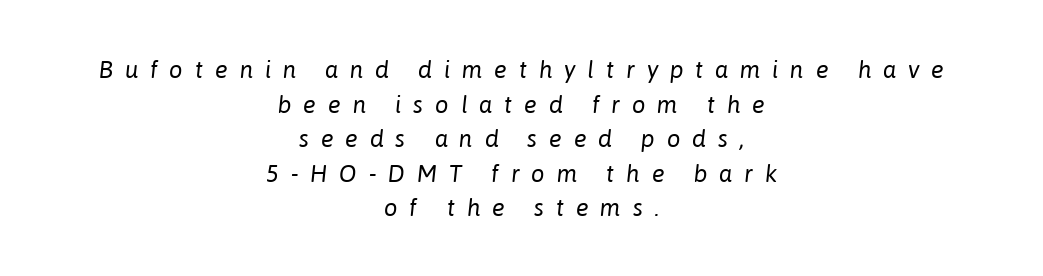
Q: Is the text bold? A: No.
Q: Is the text italic (slanted)? A: Yes, it leans right by about 6 degrees.
Q: Is the text underlined? A: No.
Q: How is the paragraph aligned? A: Centered.
Q: Is the spacing between letters normal or unusually wide? A: Unusually wide.
Q: Is the spacing between lines tight, normal or loose? A: Normal.
